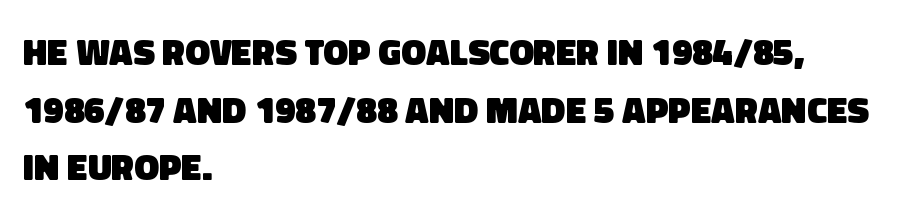
Q: Is the text bold? A: Yes.
Q: Is the typeface a serif or a sans-serif typeface? A: Sans-serif.
Q: Is the text underlined? A: No.
Q: How is the paragraph aligned? A: Left-aligned.
Q: Is the spacing between letters normal or unusually wide? A: Normal.
Q: Is the spacing between lines tight, normal or loose? A: Normal.
Q: Width (condensed, normal, or wide)? A: Normal.
Q: Stroke contrast? A: Low.
Q: x-height? A: Large.
Q: Monospaced? A: No.
